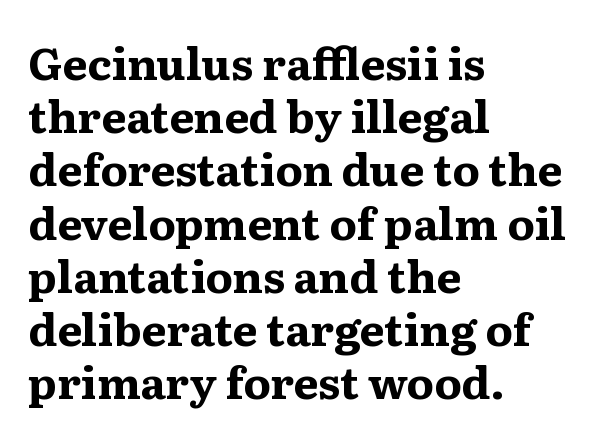
Words float on clear page, feet unadorned. Weight: bold. Italic? Not at all — the glyphs are vertical. This sample has the flowing, uneven cadence of proportional lettering. A typesetter would call this zero additional tracking.
